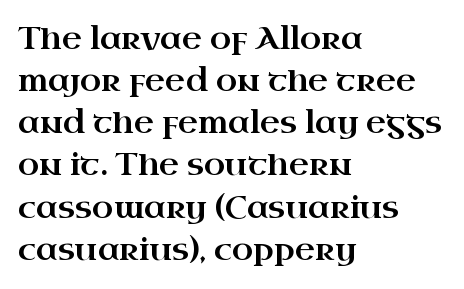
Each letter's strokes conclude with small projecting serifs. The lettering holds an erect, upright posture throughout. Each letter keeps its own natural width here, so spacing adapts to shape. Is the block centered? No — it sits flush against the left margin. Vertically, the passage feels balanced, rows spaced as you'd expect. Look at the tracking — it's just the regular setting, nothing added.
